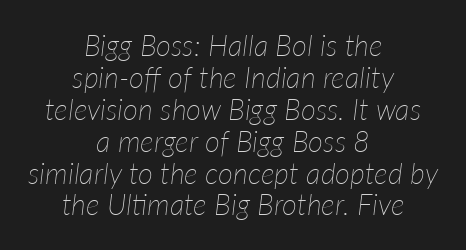
{"italic": "yes", "lean": "right", "slant_degrees": 7, "bold": "no", "weight": "thin", "width": "normal", "stroke_contrast": "low", "x_height": "medium", "monospaced": "no", "underline": "no", "align": "center", "line_spacing": "tight", "line_spacing_ratio": 1.1, "letter_spacing": "normal", "letter_spacing_em": 0.0, "glyph_px": 29}
